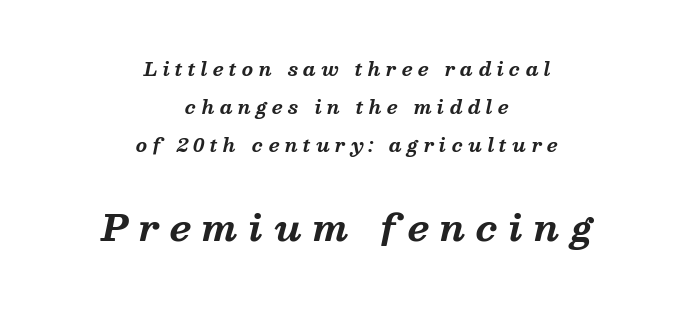
Varying glyph widths throughout — classic text-font behaviour. Visually, the bottom section dominates because its glyphs are scaled up. The lines are spread far apart with generous leading. One-word summary of the alignment: center.
